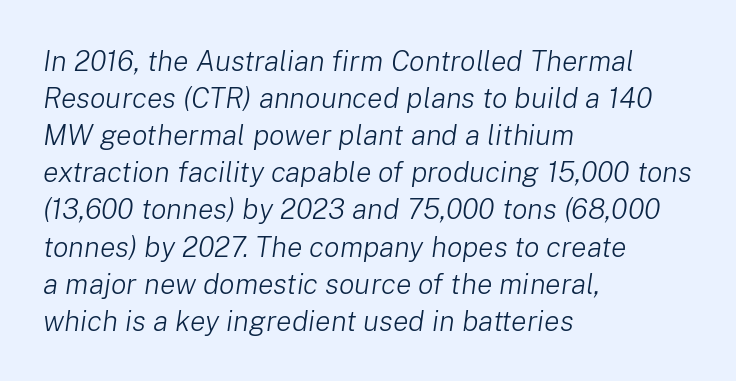
Q: Is the text bold? A: No.
Q: Is the text italic (slanted)? A: Yes, it leans right by about 8 degrees.
Q: Is the text underlined? A: No.
Q: How is the paragraph aligned? A: Left-aligned.
Q: Is the spacing between letters normal or unusually wide? A: Normal.
Q: Is the spacing between lines tight, normal or loose? A: Normal.
Q: Width (condensed, normal, or wide)? A: Normal.
Q: Stroke contrast? A: Low.
Q: x-height? A: Medium.
Q: Monospaced? A: No.
